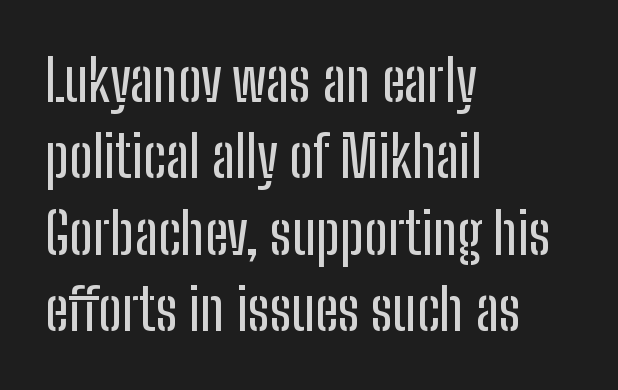
To sum up the face: it is a sans, with no serifs. Tracking here is standard; glyphs follow each other at the usual distance. Only glyphs here, with clear space below each row. This sample uses an upright cut, with every glyph sitting square on the baseline.
